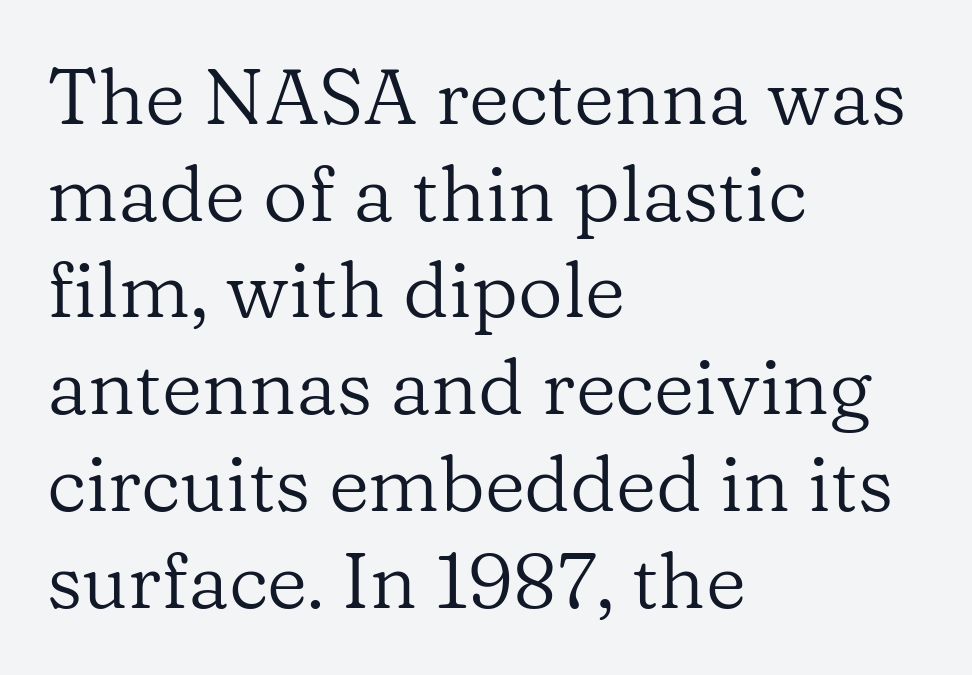
Q: Is the text bold? A: No.
Q: Is the text italic (slanted)? A: No, it is upright.
Q: Is the typeface a serif or a sans-serif typeface? A: Serif.
Q: Is the text underlined? A: No.
Q: How is the paragraph aligned? A: Left-aligned.
Q: Is the spacing between letters normal or unusually wide? A: Normal.
Q: Width (condensed, normal, or wide)? A: Normal.
Q: Stroke contrast? A: Low.
Q: x-height? A: Medium.
Q: Monospaced? A: No.
